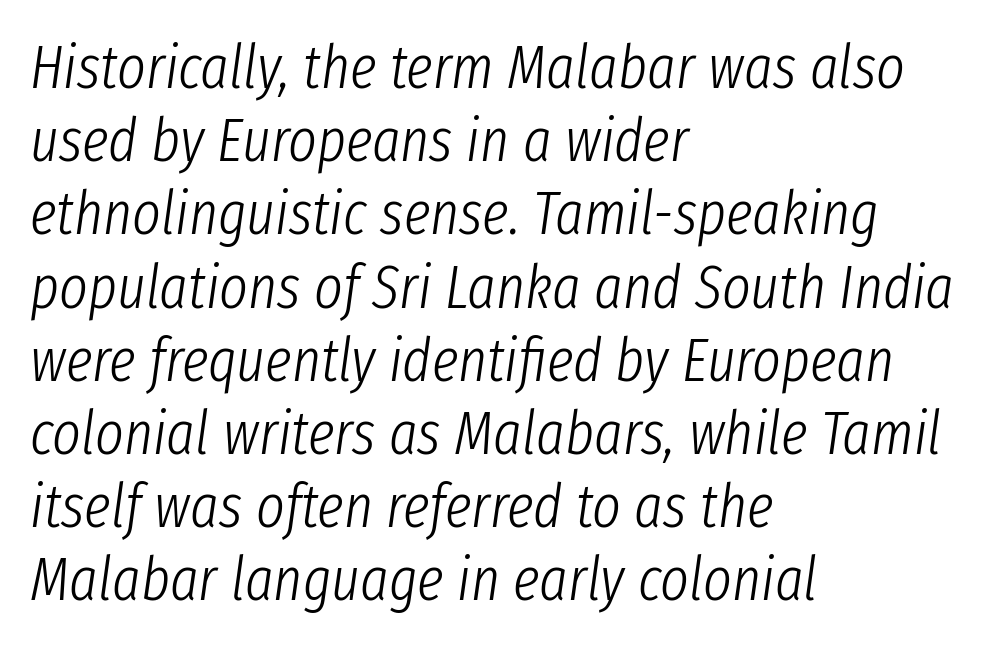
Varying glyph widths throughout — classic text-font behaviour. Caption: multi-line text, flush left, ragged right. The glyphs look as if they've been sheared to an angle. The passage shown is not bold in any degree.
